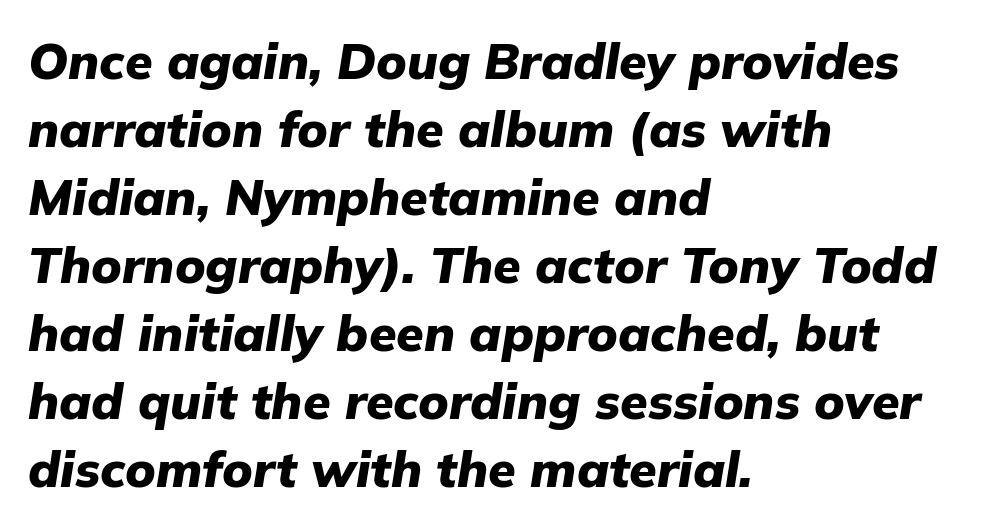
The image shows 50 px heavy type, italic (leaning right); set left-aligned, normal line spacing (1.36x), normal letter spacing, not underlined; low stroke contrast and a medium x-height.
